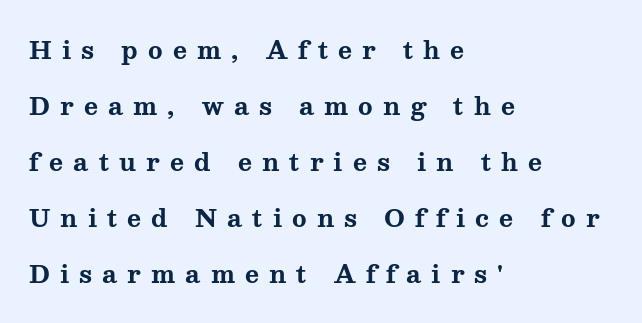
The sample has been set heavy, in full bold. Is the letter spacing exaggerated? Yes — the characters are pushed far apart. Each new line begins a long way beneath the previous one. The space directly below the letters is spotless. Characters remain perfectly vertical along every line.
